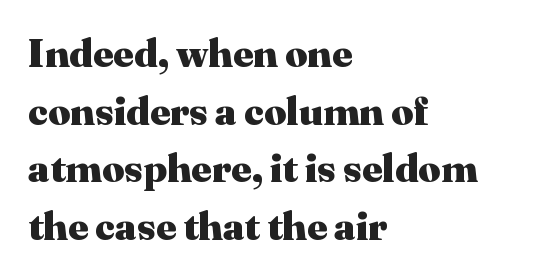
Stroke terminals: seriffed. The letters stand straight up with perfectly vertical stems. Students, note that the glyphs here touch the page at normal intervals. Strong, thick strokes mark this as bold type. Think of a printed novel: that variable character pitch is what you see here. Horizontally, the lines are justified to the leading edge only.
